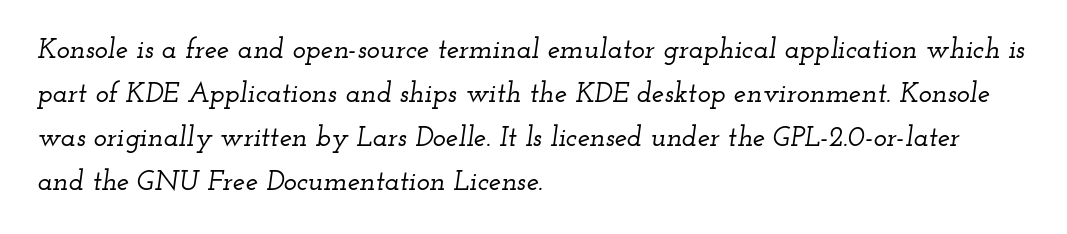
Does the copy run flush right? No — it runs flush left. Look at the tracking — it's just the regular setting, nothing added. The typeface chosen for these lines features serifs. The letters advance in unequal steps, a hallmark of proportional type. Notice how the stems are inclined rather than vertical — that's the hallmark of italics. Regarding leading, the lines here are spaced in the standard way.
